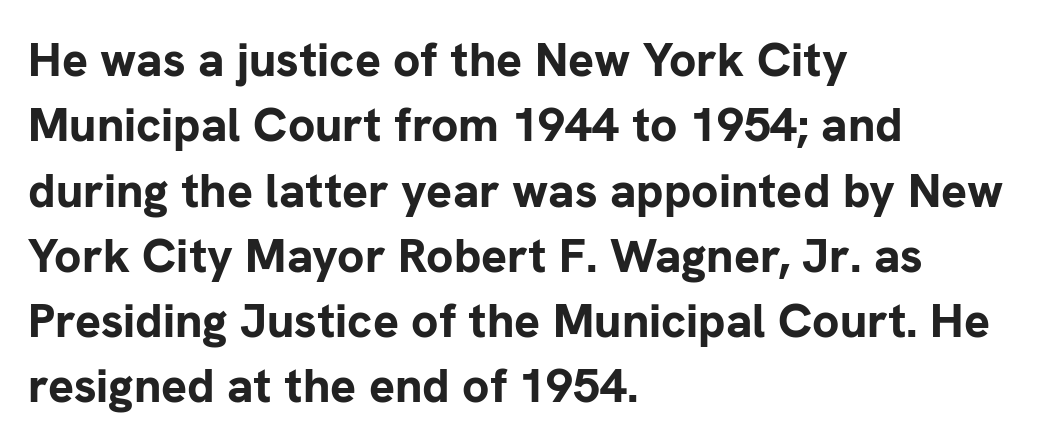
This sample has the flowing, uneven cadence of proportional lettering. Look at the stroke-to-counter ratio: heavy, a bold. A student would call this left alignment; a typographer would say flush left, rag right. Stroke terminals: plain, sans-serif. Compared with typical body copy, the letter spacing here is the same. The axis of the letterforms is exactly vertical.
